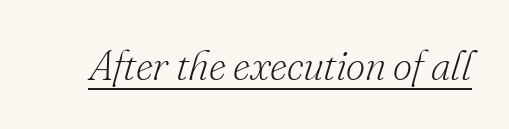
Q: Is the text bold? A: No.
Q: Is the text italic (slanted)? A: Yes, it leans right by about 16 degrees.
Q: Is the typeface a serif or a sans-serif typeface? A: Serif.
Q: Is the text underlined? A: Yes.
Q: Is the spacing between letters normal or unusually wide? A: Normal.
Q: Width (condensed, normal, or wide)? A: Normal.
Q: Stroke contrast? A: Low.
Q: x-height? A: Small.
Q: Monospaced? A: No.
